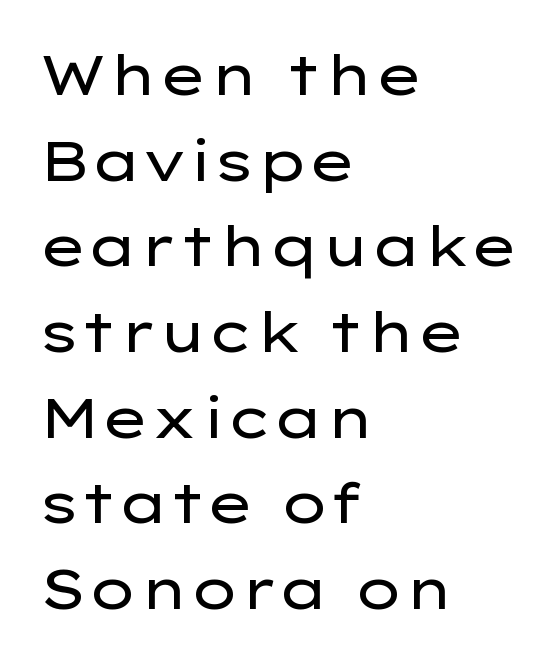
The image shows 56 px regular-weight, wide sans-serif type, upright; set left-aligned, normal line spacing (1.53x), normal letter spacing, not underlined; low stroke contrast and a medium x-height.
